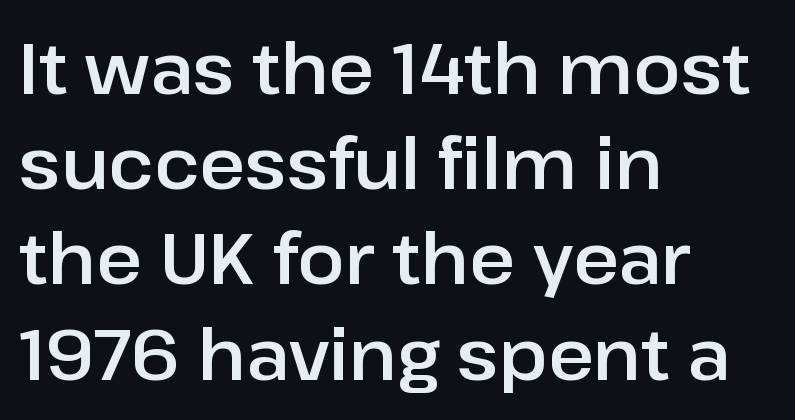
Q: Is the text italic (slanted)? A: No, it is upright.
Q: Is the typeface a serif or a sans-serif typeface? A: Sans-serif.
Q: Is the text underlined? A: No.
Q: How is the paragraph aligned? A: Left-aligned.
Q: Is the spacing between letters normal or unusually wide? A: Normal.
Q: Is the spacing between lines tight, normal or loose? A: Normal.
Q: Width (condensed, normal, or wide)? A: Normal.
Q: Stroke contrast? A: Low.
Q: x-height? A: Medium.
Q: Monospaced? A: No.
